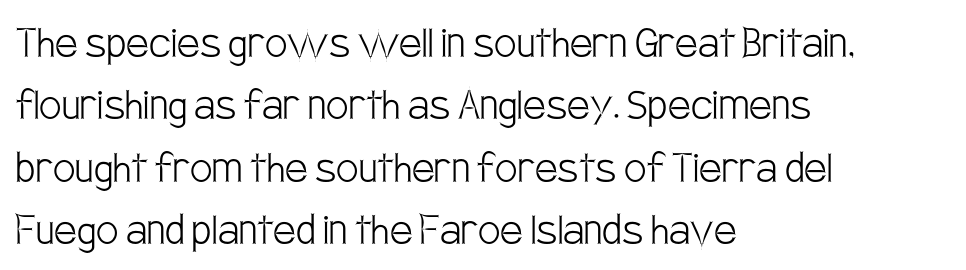
The image shows 50 px light, condensed sans-serif type, upright; set left-aligned, normal line spacing (1.25x), normal letter spacing, not underlined; low stroke contrast and a large x-height.
